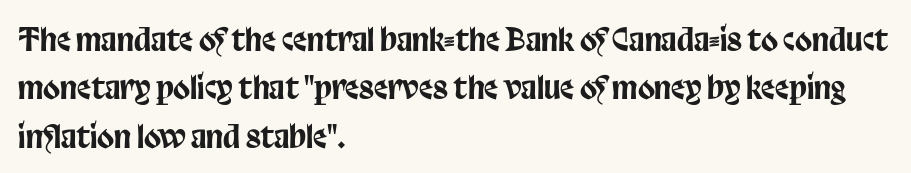
Q: Is the text italic (slanted)? A: No, it is upright.
Q: Is the typeface a serif or a sans-serif typeface? A: Sans-serif.
Q: Is the text underlined? A: No.
Q: How is the paragraph aligned? A: Left-aligned.
Q: Is the spacing between letters normal or unusually wide? A: Normal.
Q: Is the spacing between lines tight, normal or loose? A: Normal.
Q: Width (condensed, normal, or wide)? A: Condensed.
Q: Stroke contrast? A: Low.
Q: x-height? A: Large.
Q: Monospaced? A: No.
